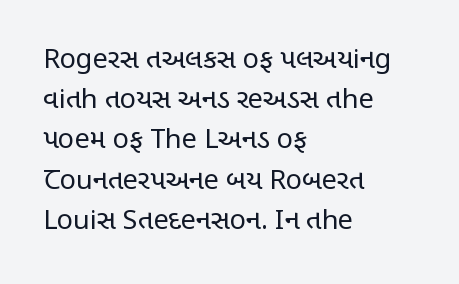
Q: Is the text bold? A: No.
Q: Is the text italic (slanted)? A: No, it is upright.
Q: Is the text underlined? A: No.
Q: How is the paragraph aligned? A: Left-aligned.
Q: Is the spacing between letters normal or unusually wide? A: Normal.
Q: Is the spacing between lines tight, normal or loose? A: Normal.
